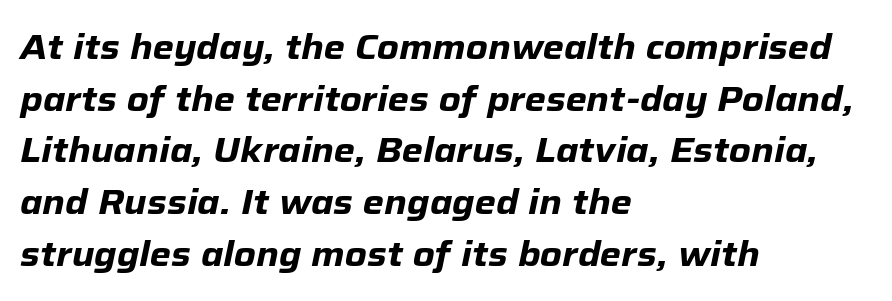
{"italic": "yes", "lean": "right", "slant_degrees": 12, "bold": "yes", "weight": "heavy", "width": "normal", "stroke_contrast": "low", "x_height": "medium", "monospaced": "no", "underline": "no", "align": "left", "line_spacing": "normal", "line_spacing_ratio": 1.52, "letter_spacing": "normal", "letter_spacing_em": 0.0, "glyph_px": 34}
